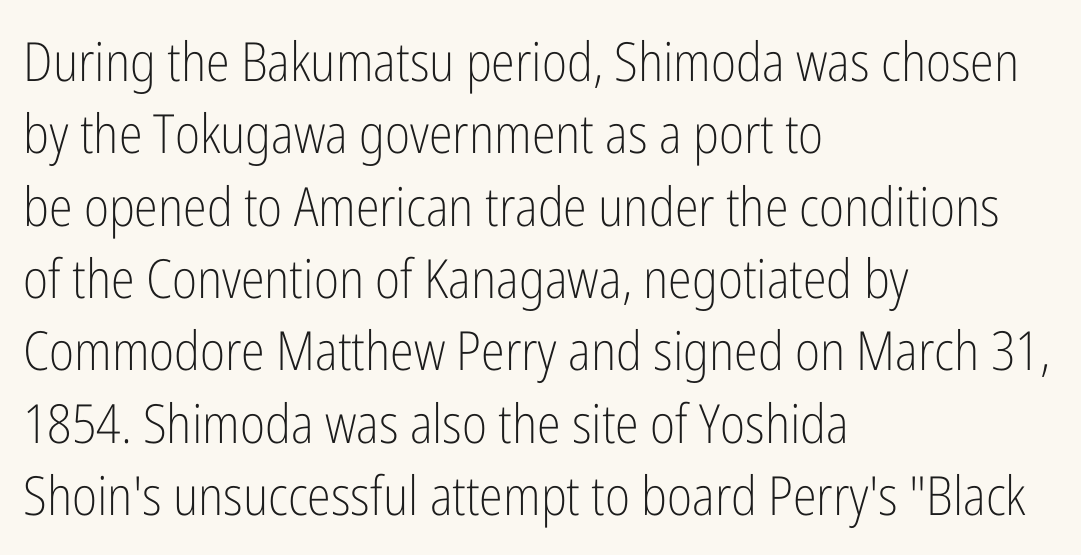
The image shows 54 px light, condensed sans-serif type, upright; set left-aligned, normal line spacing (1.34x), normal letter spacing, not underlined; low stroke contrast and a medium x-height.
